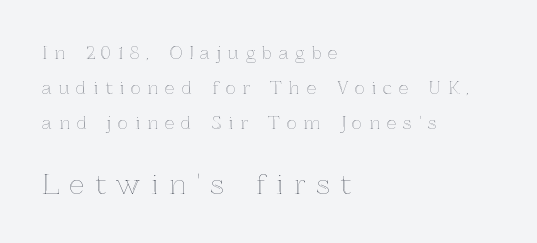
The later block is typeset at a bigger size than the earlier block. Reading down the column, the eye jumps a long way to each next line. These lines are set flush left with a ragged right edge. The passage shown is not underscored anywhere.
